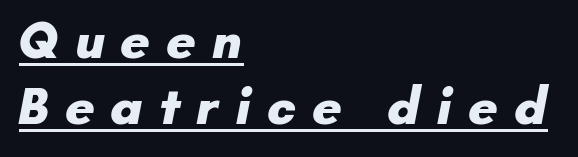
The image shows 52 px heavy sans-serif type; set left-aligned, normal line spacing (1.27x), unusually wide letter spacing (+0.3 em), underlined; low stroke contrast and a small x-height.
